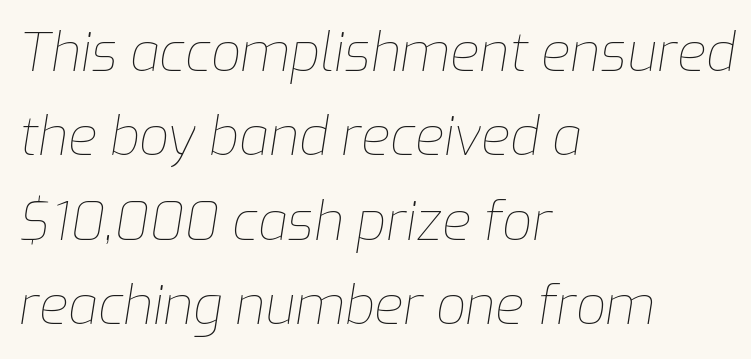
Q: Is the text bold? A: No.
Q: Is the text italic (slanted)? A: Yes, it leans right by about 9 degrees.
Q: Is the text underlined? A: No.
Q: How is the paragraph aligned? A: Left-aligned.
Q: Is the spacing between letters normal or unusually wide? A: Normal.
Q: Is the spacing between lines tight, normal or loose? A: Normal.
Q: Width (condensed, normal, or wide)? A: Normal.
Q: Stroke contrast? A: Low.
Q: x-height? A: Medium.
Q: Monospaced? A: No.
